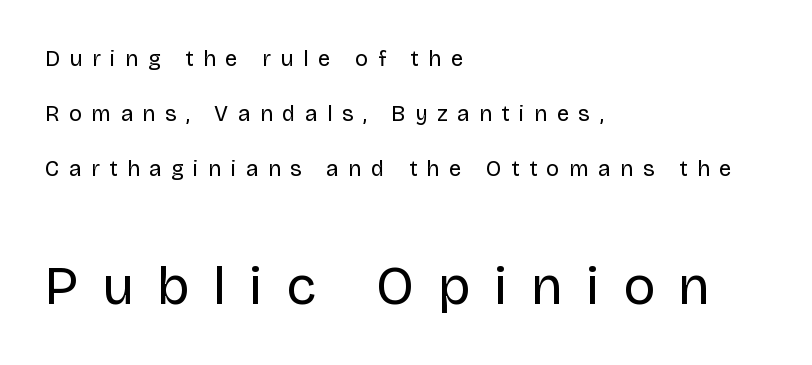
{"serif": "no", "italic": "no", "bold": "no", "weight": "regular", "width": "normal", "stroke_contrast": "low", "x_height": "large", "monospaced": "no", "underline": "no", "align": "left", "line_spacing": "loose", "line_spacing_ratio": 2.5, "letter_spacing": "wide", "letter_spacing_em": 0.44, "larger_block": "second", "size_ratio": 2.45, "glyph_px": 54}
